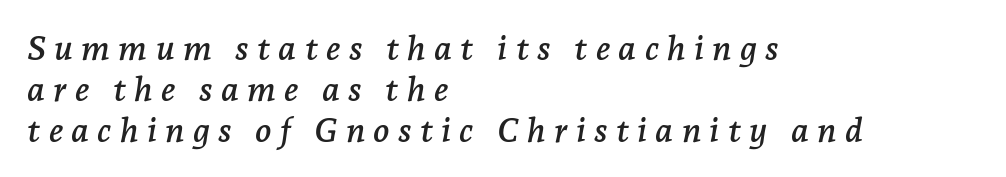
Check the space under the baseline: it is left empty. A typesetter would call this heavily tracked-out type. Do the characters align in a grid? No, the font is proportional. Letterform terminals end in serifs throughout the passage. Italic? Definitely — the glyphs are oblique.
